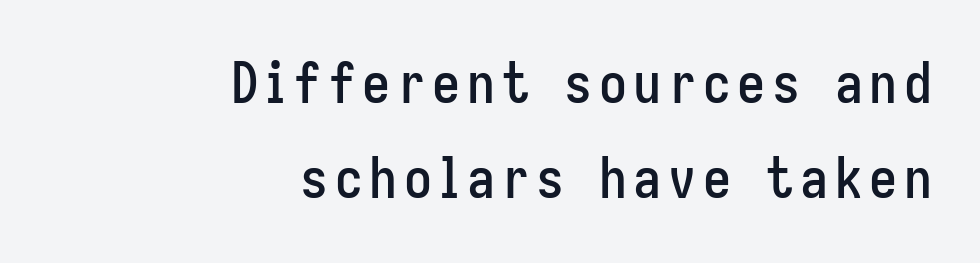
The image shows 56 px condensed sans-serif type, upright; set right-aligned, normal line spacing (1.7x), not underlined; low stroke contrast and a medium x-height.
